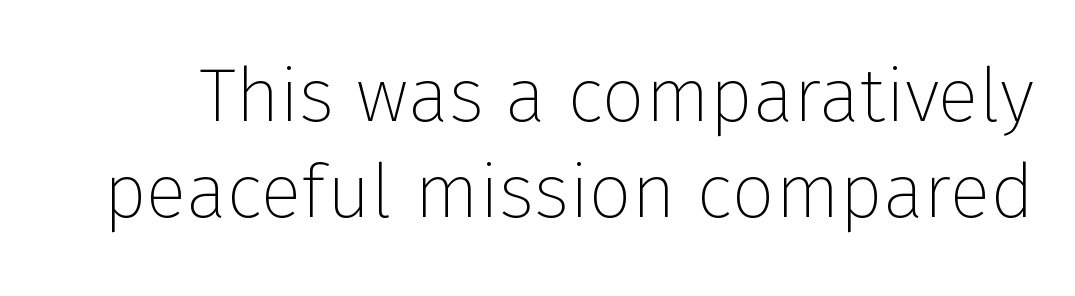
The font's upright variant was chosen for this text. The baseline area is clear. Letter spacing: default. Proportional: the letters do not fall into vertical columns.
